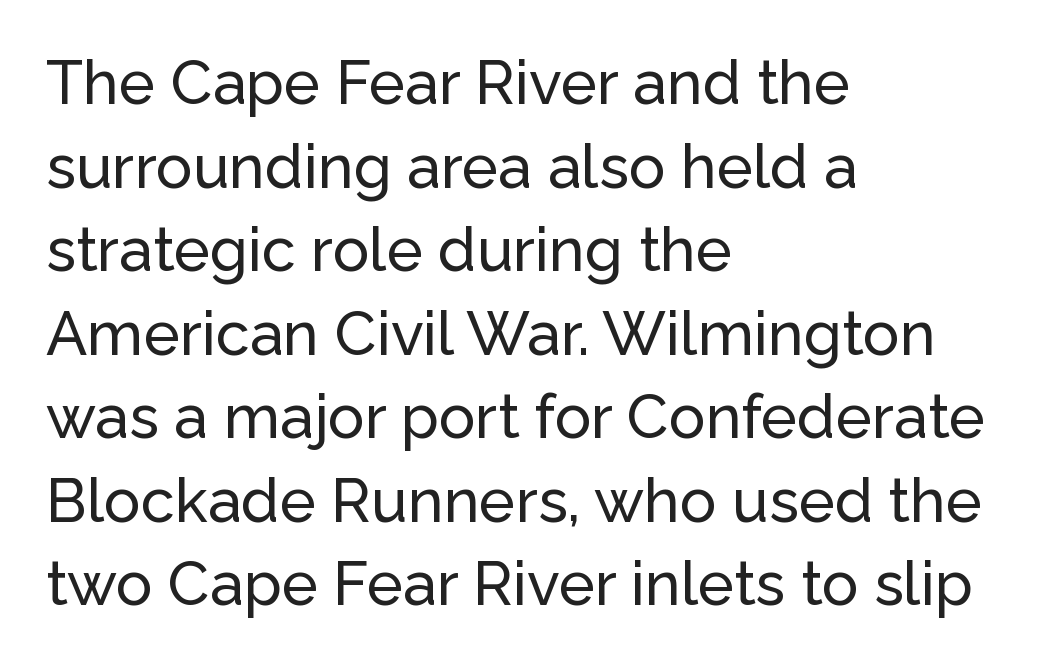
Regarding leading, the lines here are spaced in the standard way. A clean baseline with only descenders dipping below it. The specimen reads as upright at a glance. Short and long lines alike share a common starting point at left. These lines are composed in type without serifs. The letters advance in unequal steps, a hallmark of proportional type.
